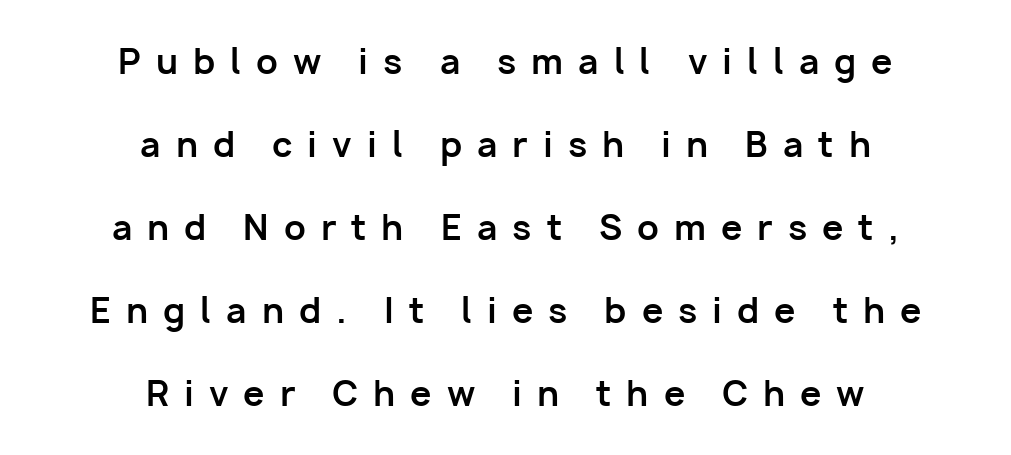
Q: Is the text bold? A: Yes.
Q: Is the text italic (slanted)? A: No, it is upright.
Q: Is the typeface a serif or a sans-serif typeface? A: Sans-serif.
Q: Is the text underlined? A: No.
Q: How is the paragraph aligned? A: Centered.
Q: Is the spacing between letters normal or unusually wide? A: Unusually wide.
Q: Is the spacing between lines tight, normal or loose? A: Loose.
Q: Width (condensed, normal, or wide)? A: Normal.
Q: Stroke contrast? A: Low.
Q: x-height? A: Medium.
Q: Monospaced? A: No.
